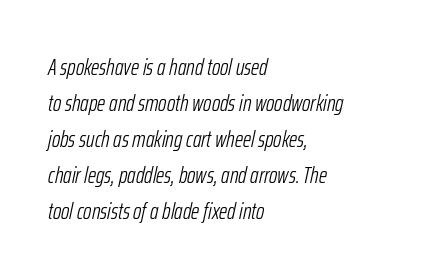
Successive baselines arrive at the customary interval. Only glyphs here, with clear space below each row. Weight: not bold — regular or lighter. The line texture is even and compact thanks to regular tracking. The paragraph has a hard left edge and a soft right edge. Slanted lettering throughout.
